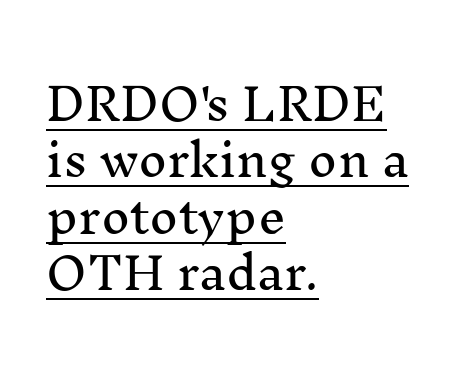
Q: Is the text italic (slanted)? A: No, it is upright.
Q: Is the typeface a serif or a sans-serif typeface? A: Serif.
Q: Is the text underlined? A: Yes.
Q: How is the paragraph aligned? A: Left-aligned.
Q: Is the spacing between letters normal or unusually wide? A: Normal.
Q: Is the spacing between lines tight, normal or loose? A: Normal.
Q: Width (condensed, normal, or wide)? A: Normal.
Q: Stroke contrast? A: Medium.
Q: x-height? A: Medium.
Q: Monospaced? A: No.
